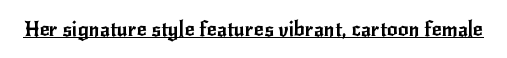
Students, note that the glyphs here touch the page at normal intervals. Does a line run under the words? Yes, clearly. Designer's note — italics off, roman on.
